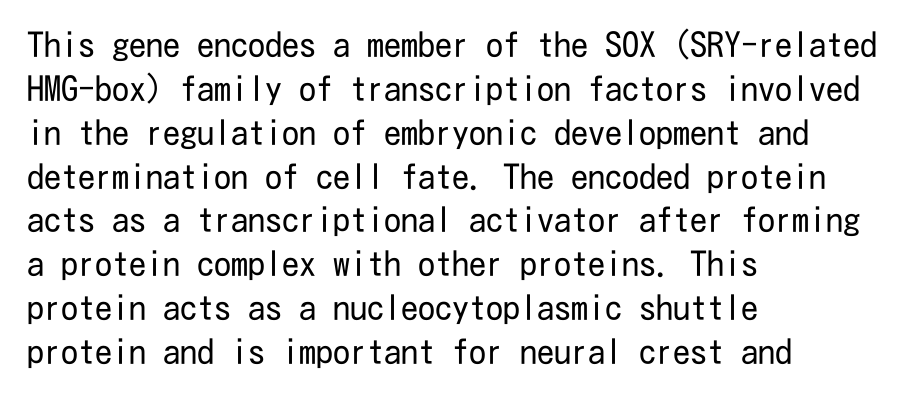
{"serif": "no", "italic": "no", "bold": "no", "weight": "regular", "width": "condensed", "stroke_contrast": "low", "x_height": "medium", "underline": "no", "align": "left", "line_spacing": "normal", "line_spacing_ratio": 1.29, "letter_spacing": "normal", "letter_spacing_em": 0.0, "glyph_px": 34}
